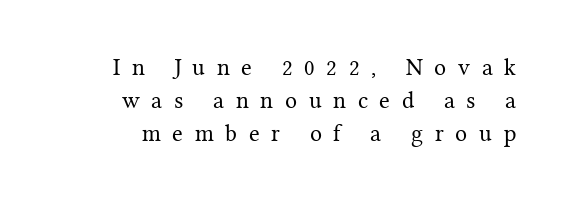
The image shows 24 px text type, upright; set normal line spacing (1.38x), unusually wide letter spacing (+0.49 em), not underlined.
